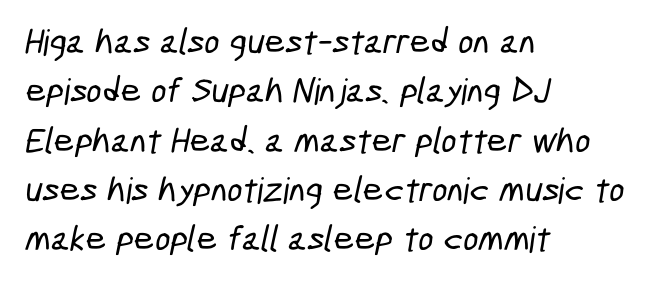
Q: Is the typeface a serif or a sans-serif typeface? A: Sans-serif.
Q: Is the text underlined? A: No.
Q: How is the paragraph aligned? A: Left-aligned.
Q: Is the spacing between letters normal or unusually wide? A: Normal.
Q: Is the spacing between lines tight, normal or loose? A: Normal.
Q: Width (condensed, normal, or wide)? A: Condensed.
Q: Stroke contrast? A: Low.
Q: x-height? A: Medium.
Q: Monospaced? A: No.
